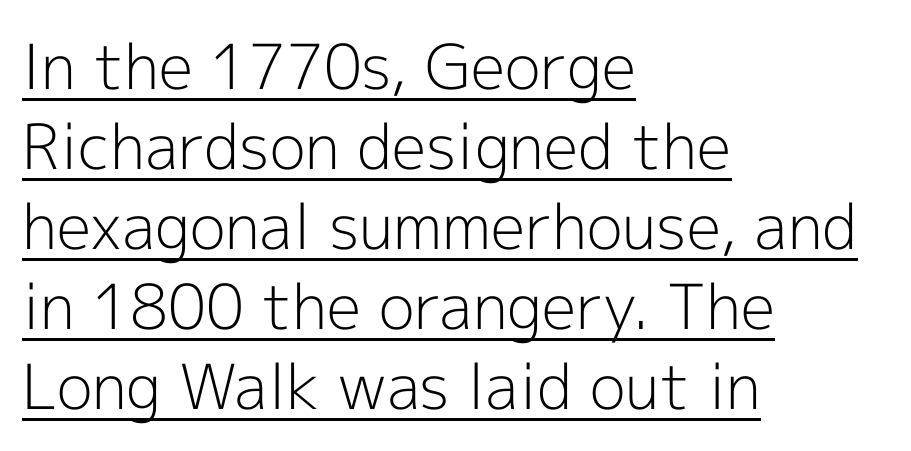
Font category for this specimen: sans-serif. A continuous stroke trails under the words, as in a hyperlink. A typesetter would call this proportional, since set widths differ per character. Rendered with straight, roman letterforms.
